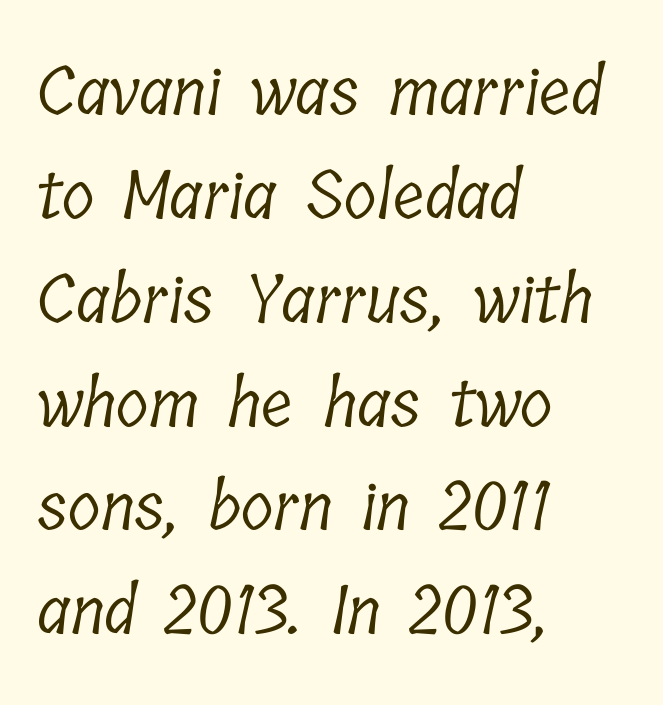
Q: Is the text bold? A: No.
Q: Is the typeface a serif or a sans-serif typeface? A: Serif.
Q: Is the text underlined? A: No.
Q: How is the paragraph aligned? A: Left-aligned.
Q: Is the spacing between letters normal or unusually wide? A: Normal.
Q: Is the spacing between lines tight, normal or loose? A: Normal.
Q: Width (condensed, normal, or wide)? A: Condensed.
Q: Stroke contrast? A: Low.
Q: x-height? A: Medium.
Q: Monospaced? A: No.
